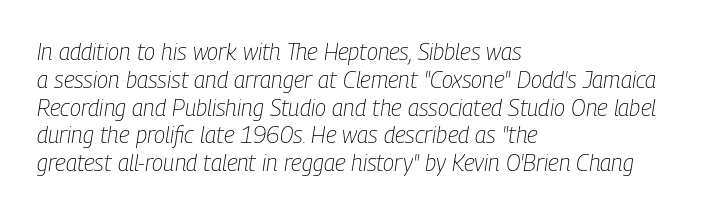
Q: Is the text bold? A: No.
Q: Is the text italic (slanted)? A: Yes, it leans right by about 9 degrees.
Q: Is the text underlined? A: No.
Q: How is the paragraph aligned? A: Left-aligned.
Q: Is the spacing between letters normal or unusually wide? A: Normal.
